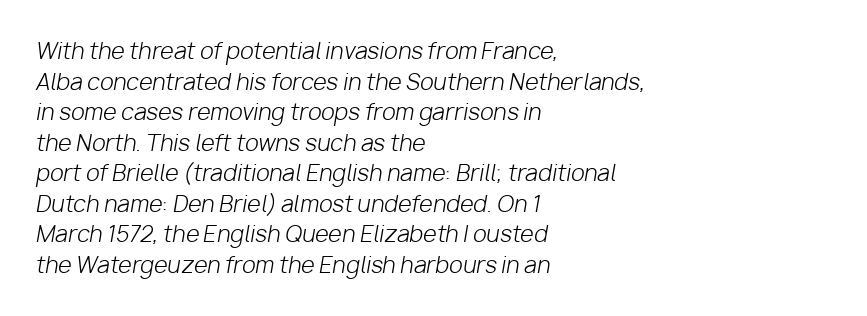
Q: Is the text bold? A: No.
Q: Is the text italic (slanted)? A: Yes, it leans right by about 10 degrees.
Q: Is the text underlined? A: No.
Q: How is the paragraph aligned? A: Left-aligned.
Q: Is the spacing between letters normal or unusually wide? A: Normal.
Q: Is the spacing between lines tight, normal or loose? A: Normal.
